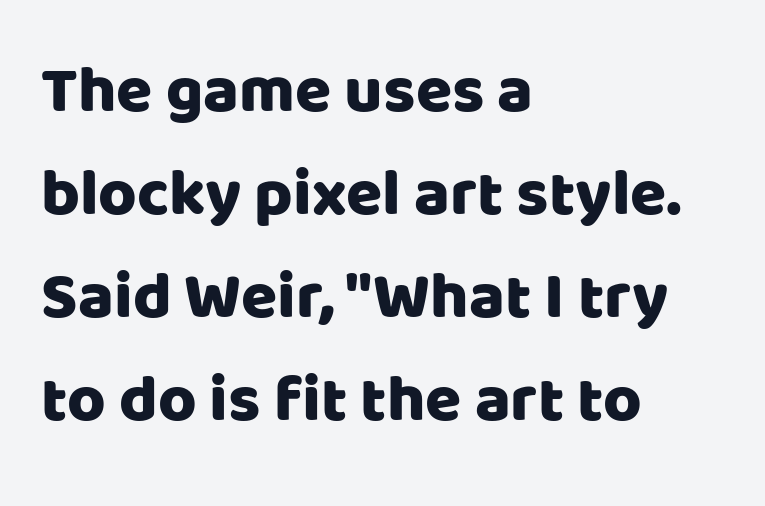
The image shows 66 px sans-serif type, upright; set left-aligned, normal line spacing (1.56x), normal letter spacing, not underlined; low stroke contrast and a large x-height.
